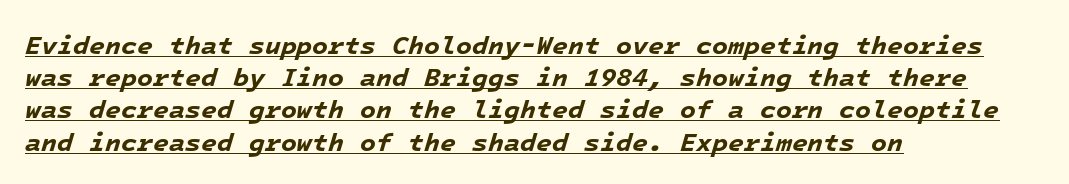
The image shows 26 px bold type, italic (leaning right); set left-aligned, line spacing 1.24x, normal letter spacing, underlined.
